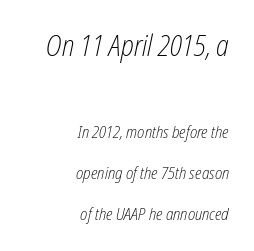
{"italic": "yes", "lean": "right", "slant_degrees": 12, "bold": "no", "weight": "light", "width": "condensed", "stroke_contrast": "low", "x_height": "medium", "monospaced": "no", "underline": "no", "align": "right", "line_spacing": "loose", "line_spacing_ratio": 2.43, "letter_spacing": "normal", "letter_spacing_em": 0.0, "larger_block": "first", "size_ratio": 1.71, "glyph_px": 29}
